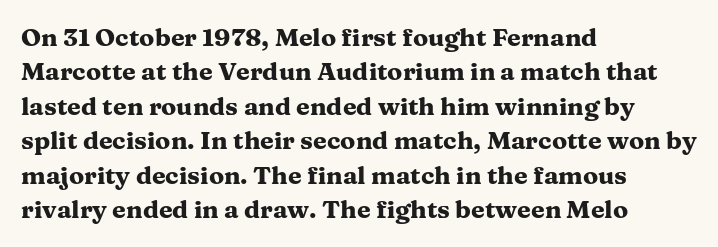
Q: Is the text bold? A: Yes.
Q: Is the text italic (slanted)? A: No, it is upright.
Q: Is the text underlined? A: No.
Q: How is the paragraph aligned? A: Left-aligned.
Q: Is the spacing between letters normal or unusually wide? A: Normal.
Q: Is the spacing between lines tight, normal or loose? A: Normal.
